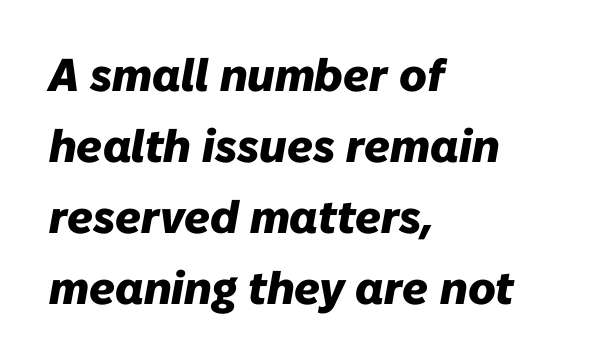
The rendering uses natural spacing where letterforms have individual widths. The lines sit at an ordinary, default distance from one another. The space directly below the letters is spotless. Every row of glyphs begins at an identical x-position on the left.
